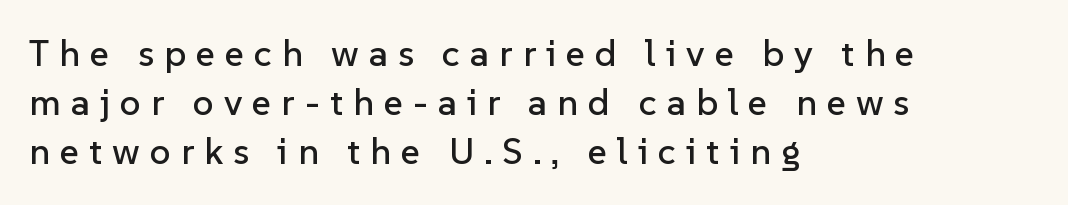
Q: Is the text italic (slanted)? A: No, it is upright.
Q: Is the typeface a serif or a sans-serif typeface? A: Sans-serif.
Q: Is the text underlined? A: No.
Q: How is the paragraph aligned? A: Left-aligned.
Q: Is the spacing between letters normal or unusually wide? A: Unusually wide.
Q: Is the spacing between lines tight, normal or loose? A: Normal.
Q: Width (condensed, normal, or wide)? A: Normal.
Q: Stroke contrast? A: Low.
Q: x-height? A: Medium.
Q: Monospaced? A: No.
